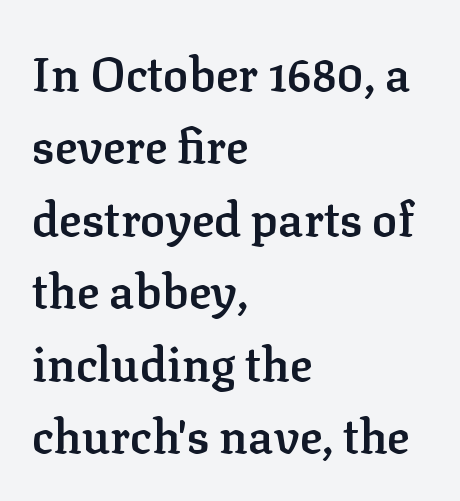
Q: Is the text bold? A: Semi-bold.
Q: Is the text italic (slanted)? A: No, it is upright.
Q: Is the typeface a serif or a sans-serif typeface? A: Serif.
Q: Is the text underlined? A: No.
Q: How is the paragraph aligned? A: Left-aligned.
Q: Is the spacing between letters normal or unusually wide? A: Normal.
Q: Is the spacing between lines tight, normal or loose? A: Normal.
Q: Width (condensed, normal, or wide)? A: Normal.
Q: Stroke contrast? A: Low.
Q: x-height? A: Medium.
Q: Monospaced? A: No.
